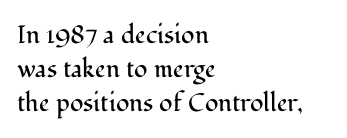
A normal amount of white space separates one row of letters from the next. Honestly, the letter spacing is just normal — you wouldn't notice it. The font's upright variant was chosen for this text. Is this a heavy cut? Hardly; it is regular or lighter. Caption: multi-line text, flush left, ragged right.
